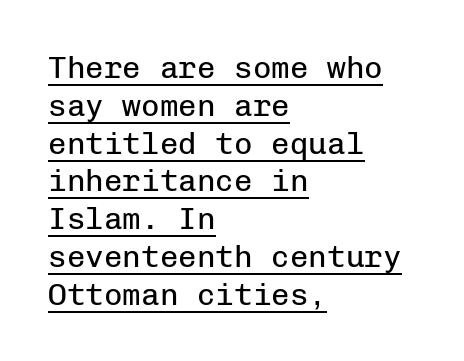
The image shows 31 px regular-weight sans-serif type, upright, monospaced; set left-aligned, line spacing 1.22x, normal letter spacing, underlined; low stroke contrast and a medium x-height.
